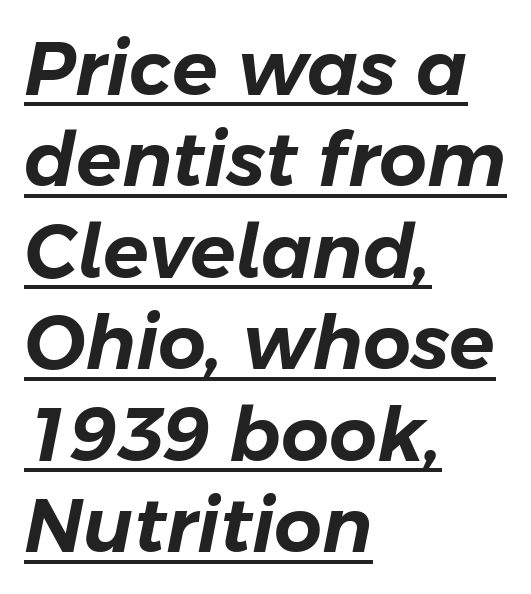
Q: Is the text italic (slanted)? A: Yes, it leans right by about 11 degrees.
Q: Is the text underlined? A: Yes.
Q: How is the paragraph aligned? A: Left-aligned.
Q: Is the spacing between letters normal or unusually wide? A: Normal.
Q: Width (condensed, normal, or wide)? A: Normal.
Q: Stroke contrast? A: Low.
Q: x-height? A: Medium.
Q: Monospaced? A: No.
